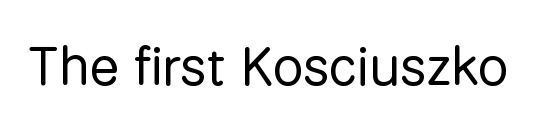
Q: Is the text bold? A: No.
Q: Is the text italic (slanted)? A: No, it is upright.
Q: Is the typeface a serif or a sans-serif typeface? A: Sans-serif.
Q: Is the text underlined? A: No.
Q: Is the spacing between letters normal or unusually wide? A: Normal.
Q: Width (condensed, normal, or wide)? A: Normal.
Q: Stroke contrast? A: Low.
Q: x-height? A: Medium.
Q: Monospaced? A: No.
